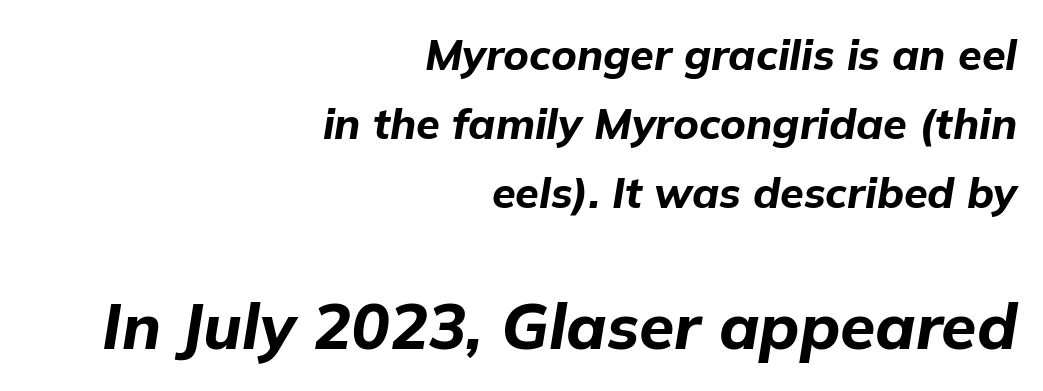
The image shows 64 px bold type, italic (leaning right); set right-aligned, normal line spacing (1.6x), normal letter spacing, not underlined; the second (bottom) block is 1.49x larger; low stroke contrast and a medium x-height.
